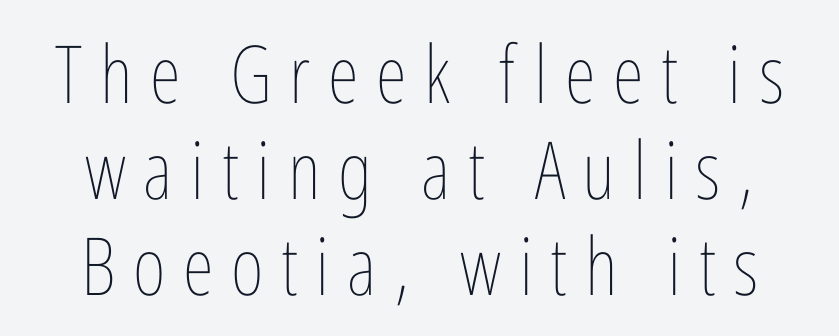
{"italic": "no", "bold": "no", "weight": "thin", "width": "condensed", "stroke_contrast": "low", "x_height": "medium", "monospaced": "no", "underline": "no", "align": "center", "line_spacing_ratio": 1.2, "letter_spacing": "wide", "letter_spacing_em": 0.22, "glyph_px": 80}
